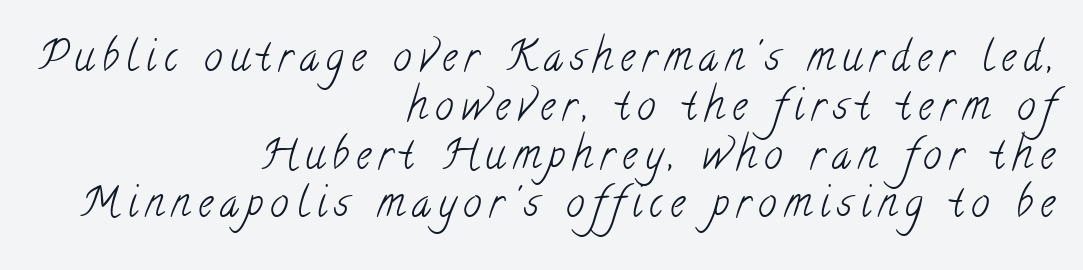
{"serif": "yes", "bold": "no", "weight": "light", "width": "condensed", "stroke_contrast": "low", "x_height": "small", "monospaced": "no", "underline": "no", "align": "right", "line_spacing_ratio": 1.19, "glyph_px": 41}
